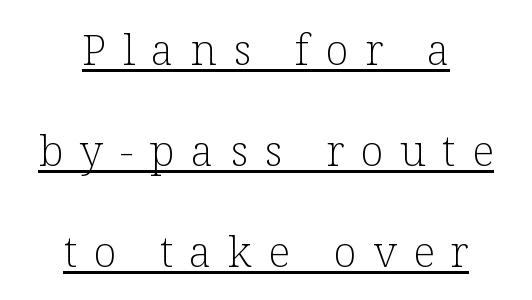
Q: Is the text bold? A: No.
Q: Is the text italic (slanted)? A: No, it is upright.
Q: Is the typeface a serif or a sans-serif typeface? A: Serif.
Q: Is the text underlined? A: Yes.
Q: How is the paragraph aligned? A: Centered.
Q: Is the spacing between letters normal or unusually wide? A: Unusually wide.
Q: Is the spacing between lines tight, normal or loose? A: Loose.
Q: Width (condensed, normal, or wide)? A: Normal.
Q: Stroke contrast? A: Low.
Q: x-height? A: Medium.
Q: Monospaced? A: No.
